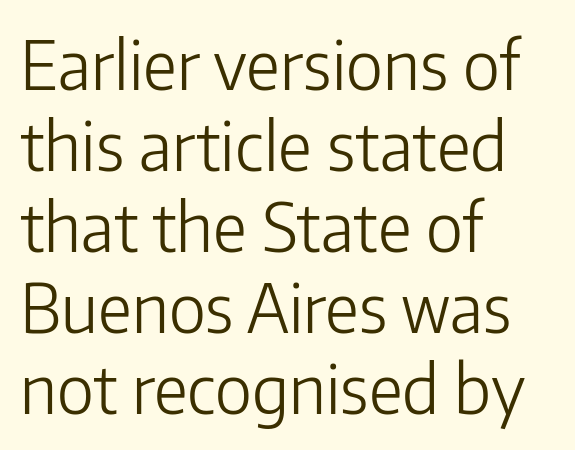
{"serif": "no", "italic": "no", "bold": "no", "weight": "light", "width": "normal", "stroke_contrast": "low", "x_height": "medium", "monospaced": "no", "underline": "no", "align": "left", "line_spacing_ratio": 1.21, "letter_spacing": "normal", "letter_spacing_em": 0.0, "glyph_px": 67}
